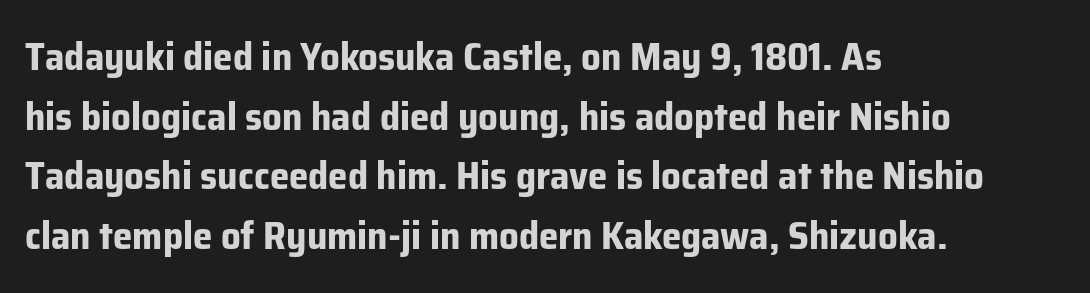
{"serif": "no", "italic": "no", "bold": "yes", "weight": "bold", "width": "normal", "stroke_contrast": "low", "x_height": "medium", "monospaced": "no", "underline": "no", "align": "left", "line_spacing": "normal", "line_spacing_ratio": 1.53, "letter_spacing": "normal", "letter_spacing_em": 0.0, "glyph_px": 39}
